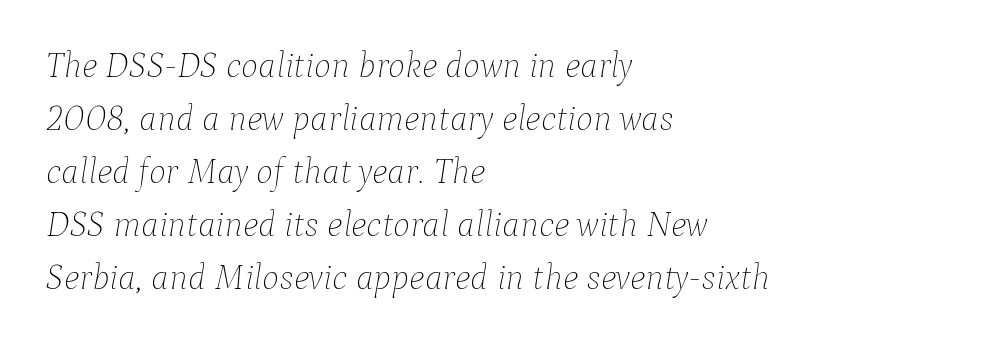
Characters follow at the spacing the type designer built in. Descenders hang freely into open space. Weight: in the light-to-regular range. Every row of glyphs begins at an identical x-position on the left. Think of a printed novel: that variable character pitch is what you see here.
